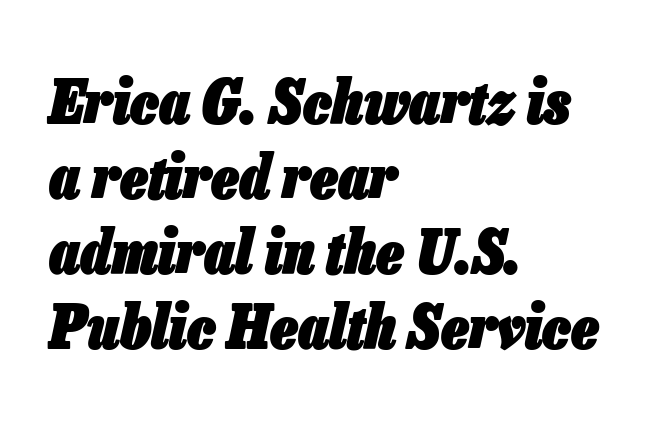
This sample uses plain, unmodified letter spacing. The rows are spaced the way most documents space them. Line beginnings align vertically; line endings do not. Thick stems and heavy bowls — unmistakably bold. Posture: slanted. Lines of text with bare space underneath.
